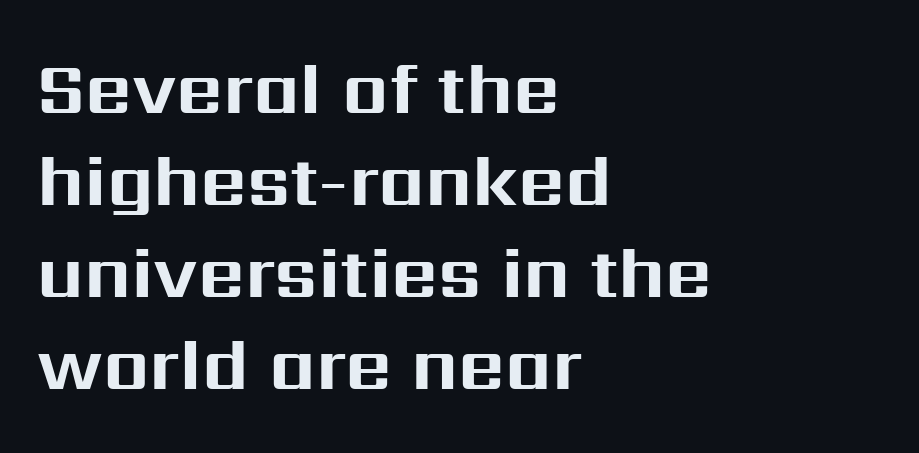
The image shows 72 px bold sans-serif type, upright; set left-aligned, normal line spacing (1.28x), normal letter spacing, not underlined; medium stroke contrast and a medium x-height.
